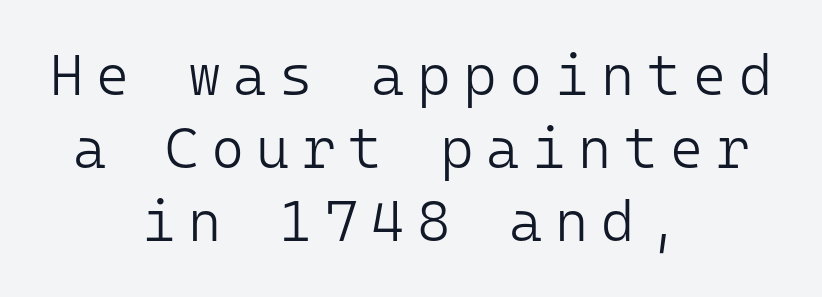
{"serif": "no", "italic": "no", "bold": "no", "weight": "light", "width": "normal", "stroke_contrast": "low", "x_height": "medium", "monospaced": "yes", "underline": "no", "align": "center", "line_spacing": "normal", "line_spacing_ratio": 1.28, "letter_spacing": "wide", "letter_spacing_em": 0.22, "glyph_px": 57}
